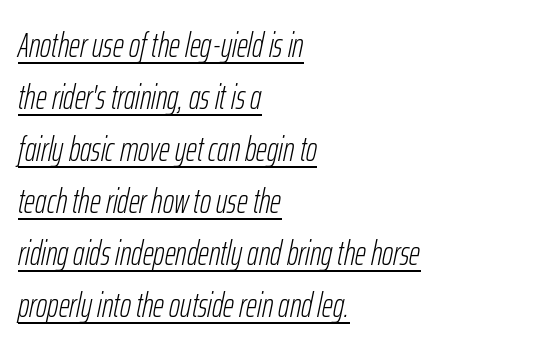
Q: Is the text bold? A: No.
Q: Is the text italic (slanted)? A: Yes, it leans right by about 12 degrees.
Q: Is the text underlined? A: Yes.
Q: How is the paragraph aligned? A: Left-aligned.
Q: Is the spacing between letters normal or unusually wide? A: Normal.
Q: Is the spacing between lines tight, normal or loose? A: Normal.
Q: Width (condensed, normal, or wide)? A: Condensed.
Q: Stroke contrast? A: Low.
Q: x-height? A: Medium.
Q: Monospaced? A: No.
